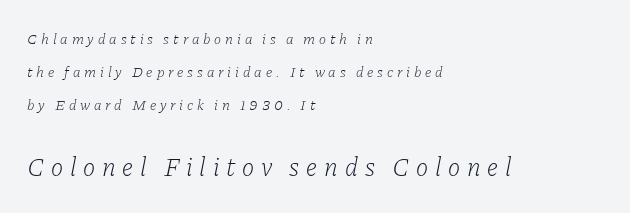
Q: Is the text bold? A: No.
Q: Is the text italic (slanted)? A: Yes, it leans right by about 11 degrees.
Q: Is the text underlined? A: No.
Q: How is the paragraph aligned? A: Left-aligned.
Q: Is the spacing between letters normal or unusually wide? A: Unusually wide.
Q: Is the spacing between lines tight, normal or loose? A: Loose.
Q: Which block of text is set in a larger size, the first (top) or the second (bottom)? A: The second (bottom) one.
